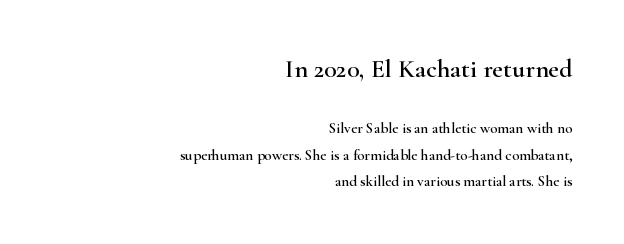
The font's upright variant was chosen for this text. The zone under the glyphs is completely vacant. Words appear dense and cohesive because spacing is normal. Does the copy run flush right? Yes — the right margin is perfectly even. The letters in the upper block stand taller than those in the block below.
